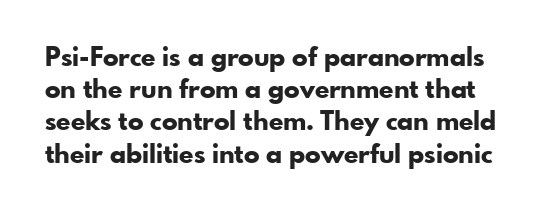
The image shows 26 px bold type, upright; set line spacing 1.24x, normal letter spacing, not underlined.
